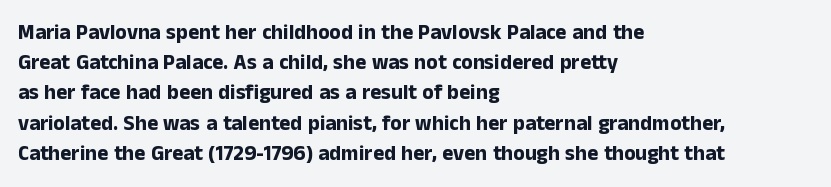
Q: Is the text bold? A: Yes.
Q: Is the text italic (slanted)? A: No, it is upright.
Q: Is the text underlined? A: No.
Q: How is the paragraph aligned? A: Left-aligned.
Q: Is the spacing between letters normal or unusually wide? A: Normal.
Q: Is the spacing between lines tight, normal or loose? A: Normal.
